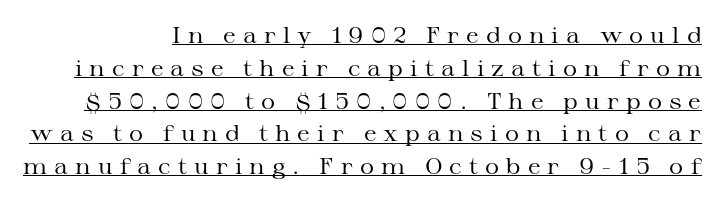
Q: Is the text bold? A: No.
Q: Is the text italic (slanted)? A: No, it is upright.
Q: Is the text underlined? A: Yes.
Q: Is the spacing between letters normal or unusually wide? A: Unusually wide.
Q: Is the spacing between lines tight, normal or loose? A: Normal.
